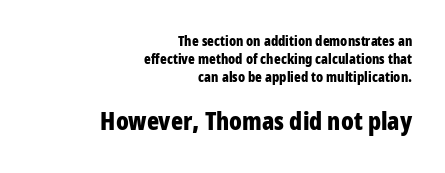
Quick note: not italic, upright. Regular leading. The later block is typeset at a bigger size than the earlier block. What weight is shown? A full bold with thick strokes. This sample uses plain, unmodified letter spacing.
